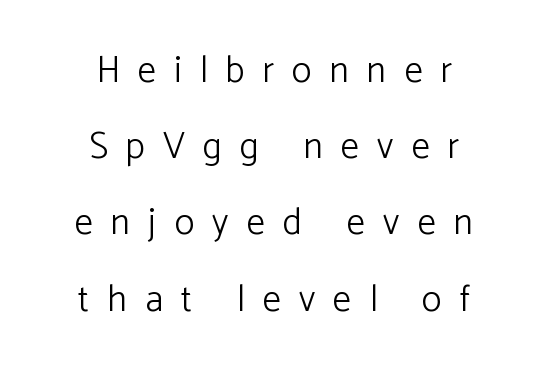
The image shows 37 px light sans-serif type, upright; set centered, loose line spacing (2.06x), unusually wide letter spacing (+0.49 em), not underlined; low stroke contrast and a medium x-height.
